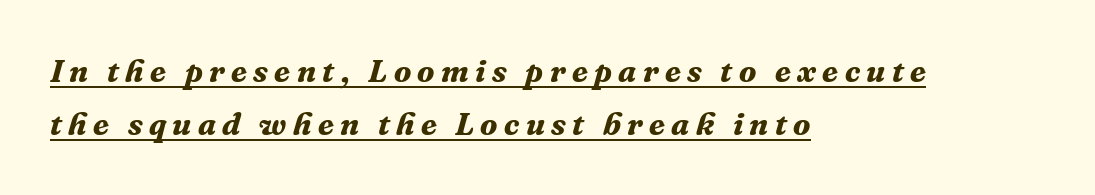
{"serif": "yes", "italic": "yes", "lean": "right", "slant_degrees": 16, "bold": "yes", "weight": "bold", "width": "normal", "stroke_contrast": "medium", "x_height": "medium", "monospaced": "no", "underline": "yes", "align": "left", "line_spacing": "normal", "line_spacing_ratio": 1.67, "letter_spacing": "wide", "letter_spacing_em": 0.2, "glyph_px": 32}
